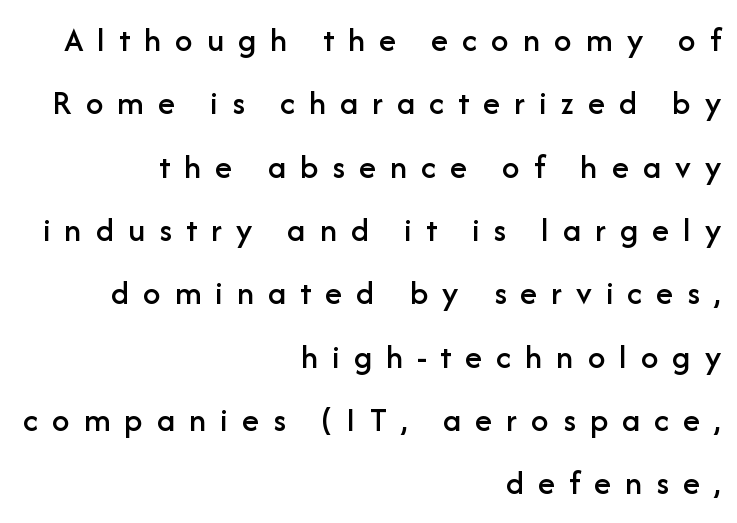
The image shows 35 px sans-serif type, upright; set right-aligned, line spacing 1.81x, unusually wide letter spacing (+0.4 em), not underlined; low stroke contrast and a medium x-height.
